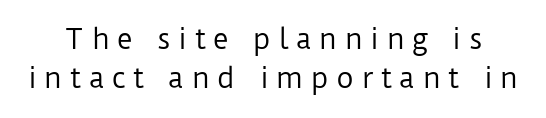
{"italic": "no", "bold": "no", "underline": "no", "line_spacing": "normal", "line_spacing_ratio": 1.44, "letter_spacing": "wide", "letter_spacing_em": 0.28, "glyph_px": 27}
